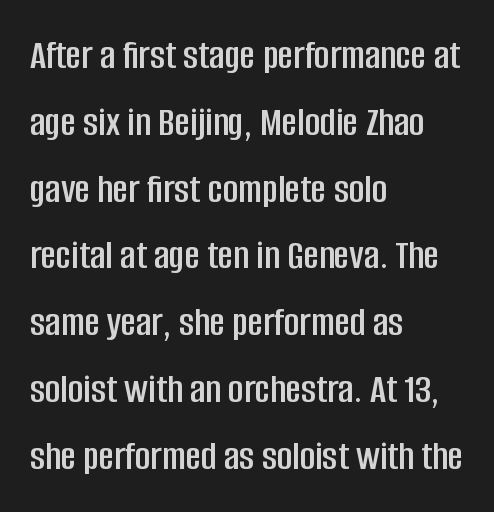
{"serif": "no", "italic": "no", "width": "condensed", "stroke_contrast": "low", "x_height": "large", "monospaced": "no", "underline": "no", "align": "left", "line_spacing": "normal", "line_spacing_ratio": 1.59, "letter_spacing": "normal", "letter_spacing_em": 0.0, "glyph_px": 42}
